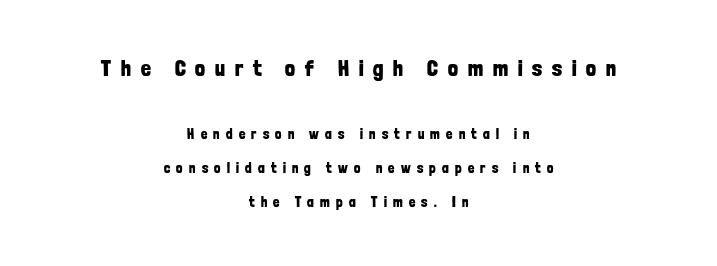
The image shows 22 px bold type, upright; set centered, loose line spacing (2.4x), unusually wide letter spacing (+0.45 em), not underlined; the first (top) block is 1.57x larger.
